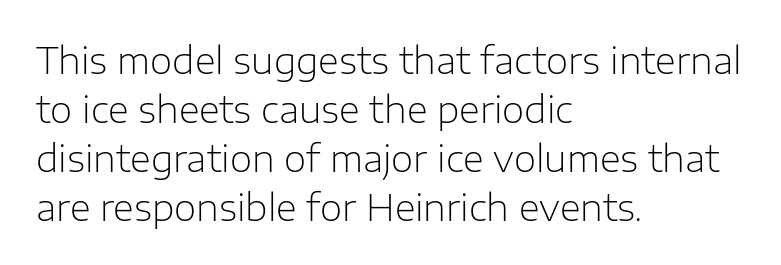
Q: Is the text bold? A: No.
Q: Is the text italic (slanted)? A: No, it is upright.
Q: Is the typeface a serif or a sans-serif typeface? A: Sans-serif.
Q: Is the text underlined? A: No.
Q: How is the paragraph aligned? A: Left-aligned.
Q: Is the spacing between letters normal or unusually wide? A: Normal.
Q: Is the spacing between lines tight, normal or loose? A: Normal.
Q: Width (condensed, normal, or wide)? A: Normal.
Q: Stroke contrast? A: Low.
Q: x-height? A: Medium.
Q: Monospaced? A: No.
